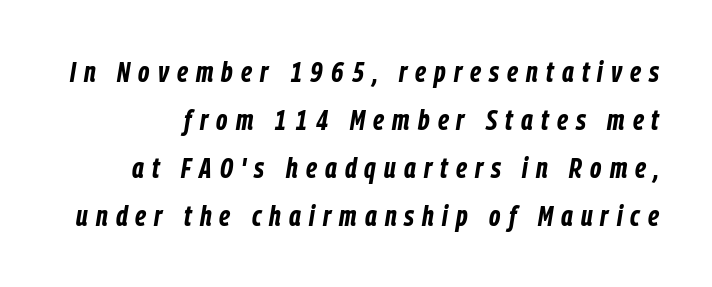
{"italic": "yes", "lean": "right", "slant_degrees": 9, "bold": "yes", "weight": "bold", "width": "condensed", "stroke_contrast": "low", "x_height": "medium", "monospaced": "no", "underline": "no", "line_spacing": "normal", "line_spacing_ratio": 1.66, "letter_spacing": "wide", "letter_spacing_em": 0.28, "glyph_px": 29}
